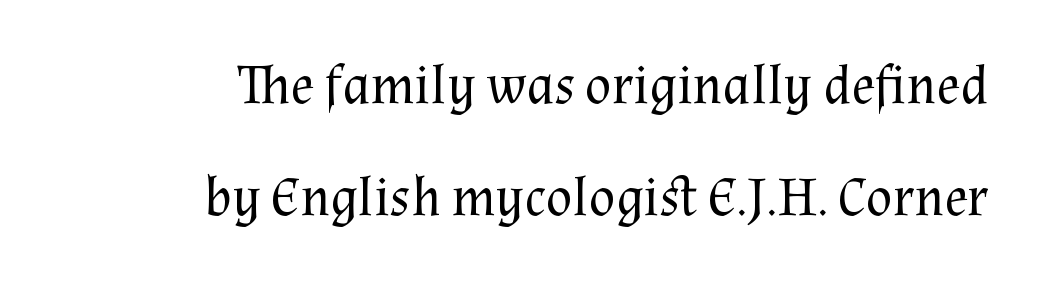
The image shows 55 px regular-weight type, upright; set right-aligned, loose line spacing (2.03x), normal letter spacing, not underlined; medium stroke contrast and a medium x-height.
